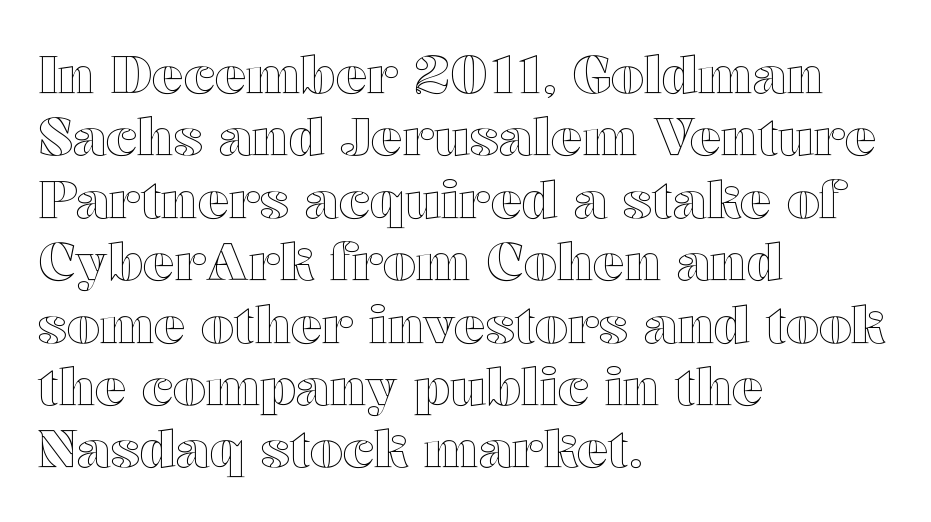
Q: Is the text italic (slanted)? A: No, it is upright.
Q: Is the text underlined? A: No.
Q: How is the paragraph aligned? A: Left-aligned.
Q: Is the spacing between letters normal or unusually wide? A: Normal.
Q: Width (condensed, normal, or wide)? A: Wide.
Q: x-height? A: Medium.
Q: Monospaced? A: No.
